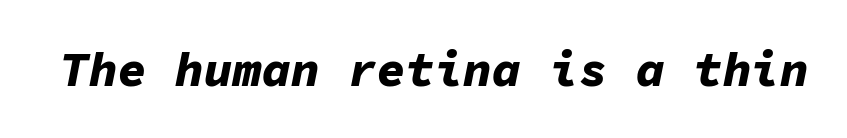
The image shows 48 px bold type, italic (leaning right), monospaced; set normal letter spacing, not underlined; low stroke contrast and a medium x-height.
